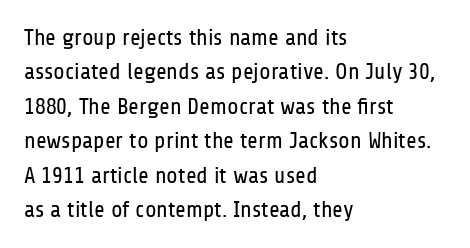
Observe the ordinary spacing: letters are neighbours, not strangers. Only glyphs here, with clear space below each row. Honestly, the row spacing looks completely unremarkable. No letter is thick-stroked: the sample isn't bold.
